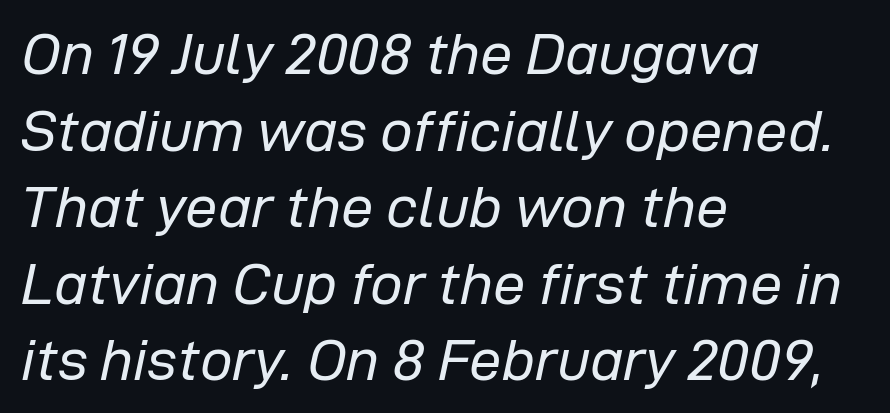
The image shows 58 px regular-weight type, italic (leaning right); set left-aligned, normal line spacing (1.32x), normal letter spacing, not underlined; low stroke contrast and a medium x-height.
